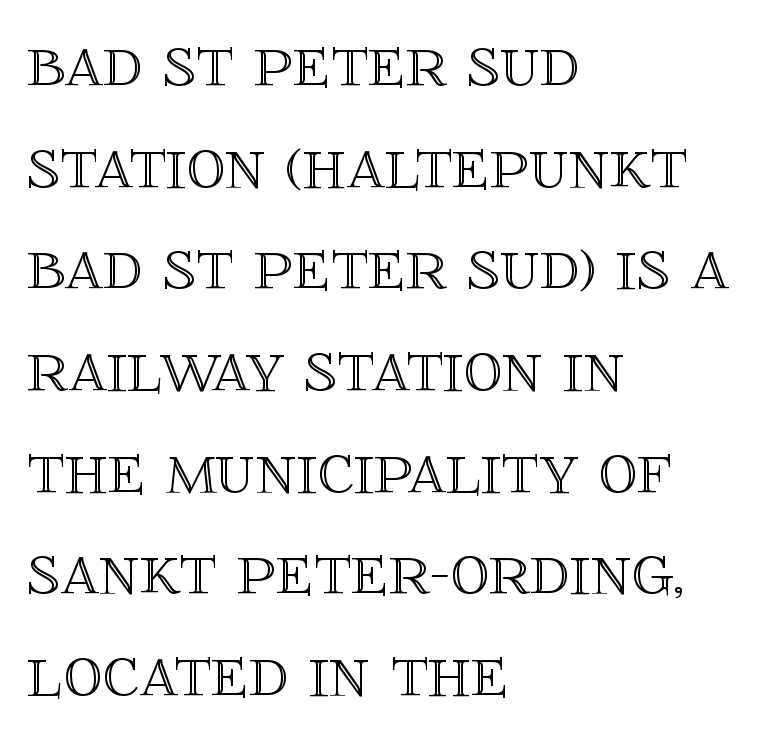
The image shows 77 px text type, upright; set left-aligned, normal line spacing (1.32x), normal letter spacing, not underlined; a large x-height.
